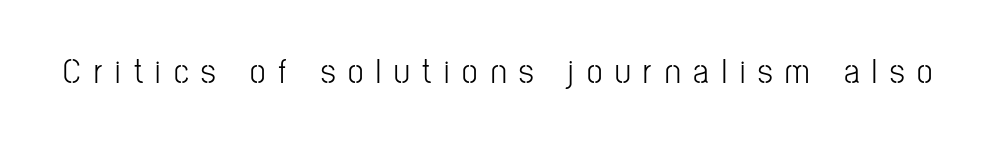
{"serif": "no", "italic": "no", "bold": "no", "weight": "light", "width": "condensed", "stroke_contrast": "low", "x_height": "medium", "monospaced": "no", "underline": "no", "letter_spacing": "wide", "letter_spacing_em": 0.37, "glyph_px": 35}
